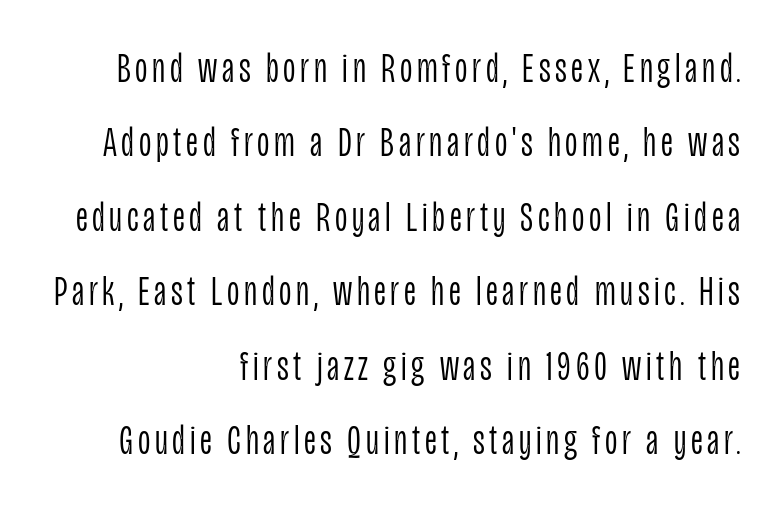
The image shows 43 px light, condensed sans-serif type, upright; set right-aligned, line spacing 1.73x, not underlined; low stroke contrast and a large x-height.
